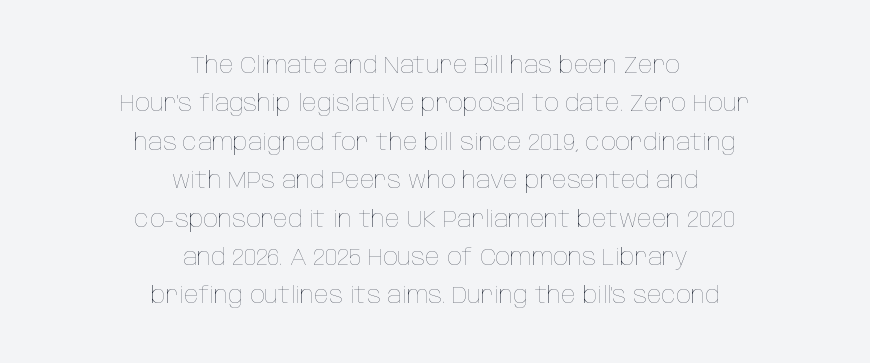
{"italic": "no", "bold": "no", "underline": "no", "align": "center", "line_spacing": "normal", "line_spacing_ratio": 1.6, "letter_spacing": "normal", "letter_spacing_em": 0.0, "glyph_px": 24}
